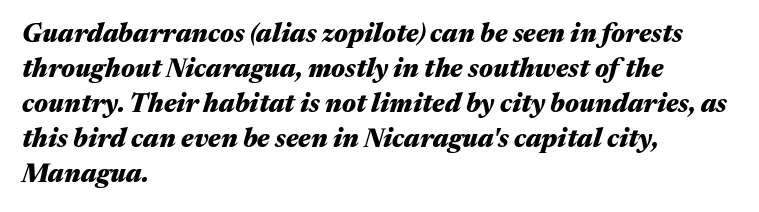
Strong, thick strokes mark this as bold type. Characters are canted at an angle relative to the baseline's perpendicular. The foot of each line stays bare and open. Standard letterfit; no display-style spreading of the glyphs.
